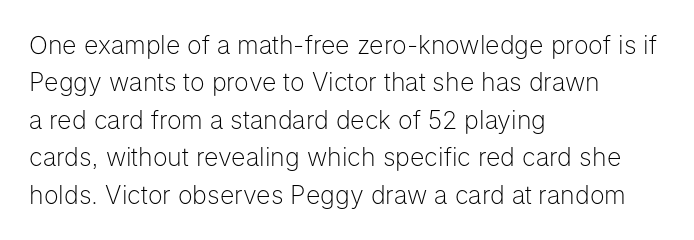
Q: Is the text bold? A: No.
Q: Is the text italic (slanted)? A: No, it is upright.
Q: Is the text underlined? A: No.
Q: How is the paragraph aligned? A: Left-aligned.
Q: Is the spacing between letters normal or unusually wide? A: Normal.
Q: Is the spacing between lines tight, normal or loose? A: Normal.
